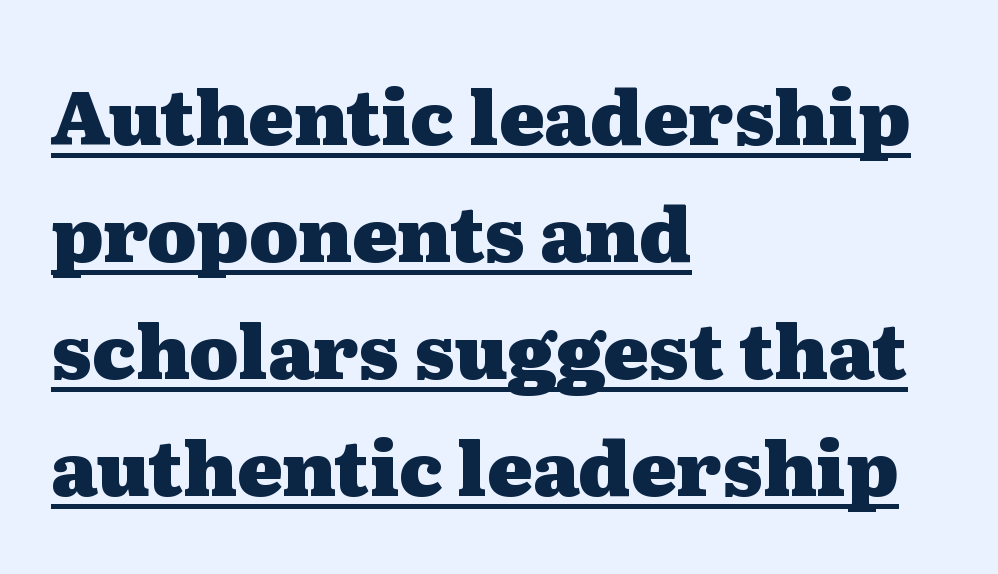
{"serif": "yes", "italic": "no", "bold": "yes", "weight": "heavy", "width": "wide", "stroke_contrast": "medium", "x_height": "medium", "monospaced": "no", "underline": "yes", "align": "left", "line_spacing": "normal", "line_spacing_ratio": 1.56, "letter_spacing": "normal", "letter_spacing_em": 0.0, "glyph_px": 75}
